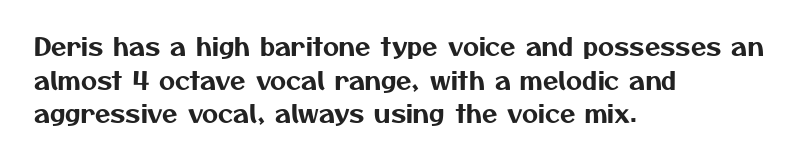
{"underline": "no", "align": "left", "line_spacing": "normal", "line_spacing_ratio": 1.35, "letter_spacing": "normal", "letter_spacing_em": 0.0, "glyph_px": 25}
